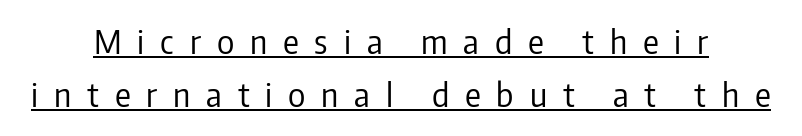
Q: Is the text bold? A: No.
Q: Is the text italic (slanted)? A: No, it is upright.
Q: Is the typeface a serif or a sans-serif typeface? A: Sans-serif.
Q: Is the text underlined? A: Yes.
Q: How is the paragraph aligned? A: Centered.
Q: Is the spacing between letters normal or unusually wide? A: Unusually wide.
Q: Is the spacing between lines tight, normal or loose? A: Normal.
Q: Width (condensed, normal, or wide)? A: Condensed.
Q: Stroke contrast? A: Low.
Q: x-height? A: Medium.
Q: Monospaced? A: No.
